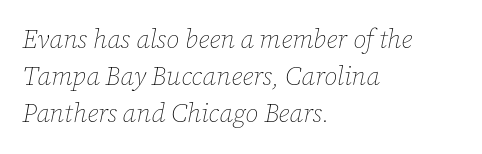
Stems and bowls with no extra thickness — not bold. Check the space under the baseline: it is left empty. Characters are canted at an angle relative to the baseline's perpendicular. Students, observe: this is what conventionally led text looks like. The rendering keeps characters at their native spacing. The passage is arranged the way most books set body copy — flush left.
